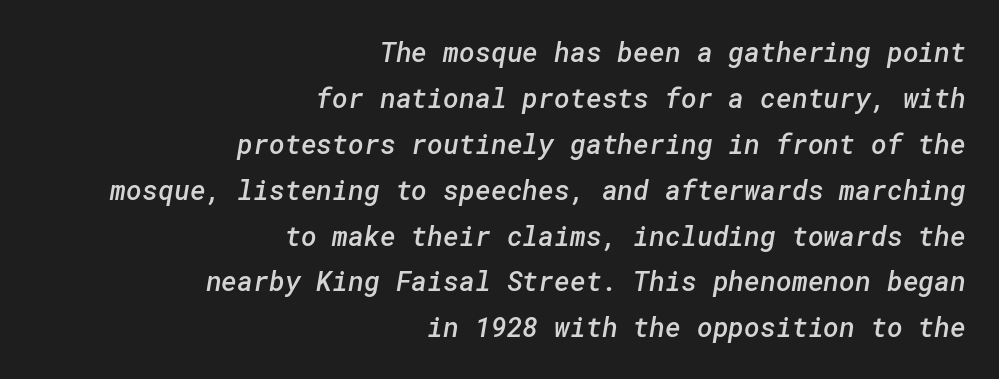
{"bold": "semi", "underline": "no", "align": "right", "line_spacing": "normal", "line_spacing_ratio": 1.7, "letter_spacing": "normal", "letter_spacing_em": 0.0, "glyph_px": 27}
